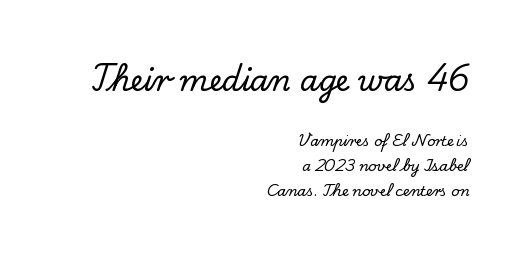
{"serif": "yes", "width": "normal", "stroke_contrast": "low", "x_height": "small", "monospaced": "no", "underline": "no", "align": "right", "line_spacing_ratio": 1.81, "letter_spacing": "normal", "letter_spacing_em": 0.0, "larger_block": "first", "size_ratio": 2.07, "glyph_px": 29}
